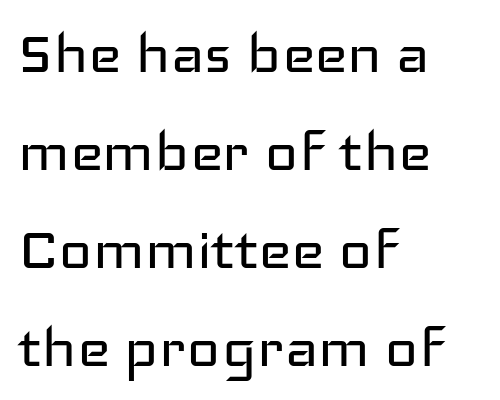
The image shows 71 px regular-weight, wide sans-serif type, upright; set left-aligned, normal line spacing (1.38x), normal letter spacing, not underlined; low stroke contrast and a medium x-height.
